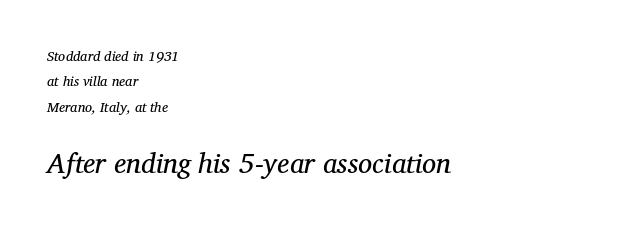
Looking at the ascenders, they clearly lean. In terms of letterform style, serifs are clearly present. Left-aligned paragraph, ragged on the right. The weight tops out at a normal text grade. The specimen omits any rule beneath the text block's lines. You could not count columns in this text — the font is proportionally spaced.
